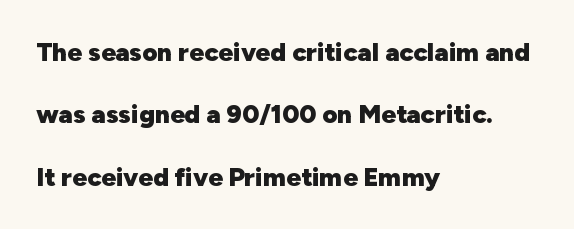
{"italic": "no", "bold": "yes", "underline": "no", "align": "left", "line_spacing": "loose", "line_spacing_ratio": 2.4, "letter_spacing": "normal", "letter_spacing_em": 0.0, "glyph_px": 26}
